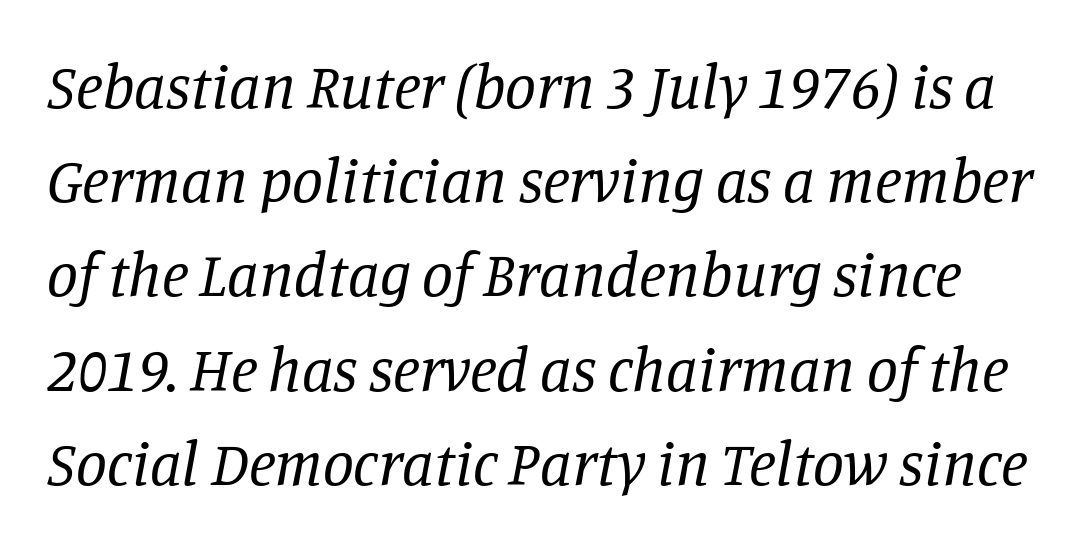
Q: Is the text bold? A: No.
Q: Is the text italic (slanted)? A: Yes, it leans right by about 11 degrees.
Q: Is the typeface a serif or a sans-serif typeface? A: Serif.
Q: Is the text underlined? A: No.
Q: Is the spacing between letters normal or unusually wide? A: Normal.
Q: Is the spacing between lines tight, normal or loose? A: Normal.
Q: Width (condensed, normal, or wide)? A: Normal.
Q: Stroke contrast? A: Low.
Q: x-height? A: Large.
Q: Monospaced? A: No.
